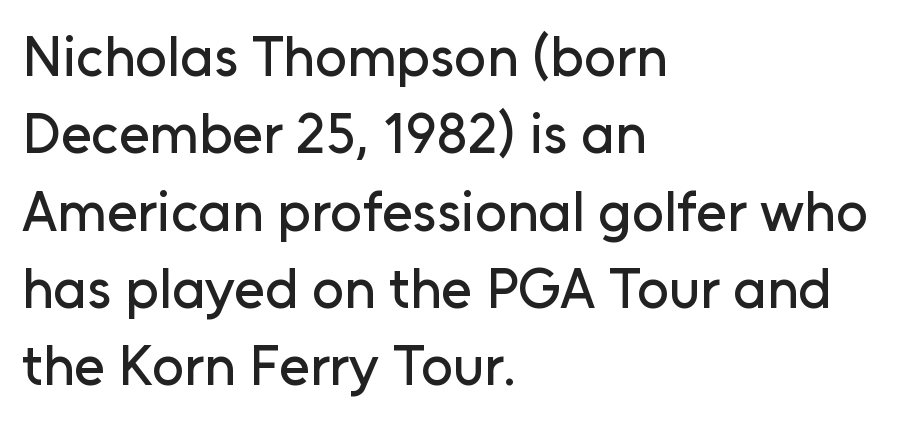
What kind of face is this? One without serifs — a sans. Visually the block forms a straight wall on the left and a jagged coastline on the right. This sample keeps an unexceptional amount of space between lines. The foot of each line stays bare and open. These lines keep a tight, regular rhythm from letter to letter.
